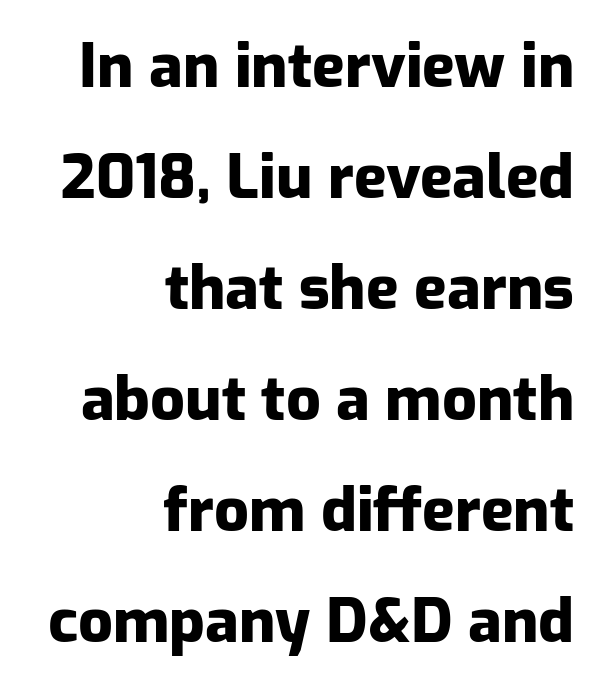
Q: Is the text bold? A: Yes.
Q: Is the text italic (slanted)? A: No, it is upright.
Q: Is the typeface a serif or a sans-serif typeface? A: Sans-serif.
Q: Is the text underlined? A: No.
Q: How is the paragraph aligned? A: Right-aligned.
Q: Is the spacing between letters normal or unusually wide? A: Normal.
Q: Width (condensed, normal, or wide)? A: Normal.
Q: Stroke contrast? A: Low.
Q: x-height? A: Medium.
Q: Monospaced? A: No.
